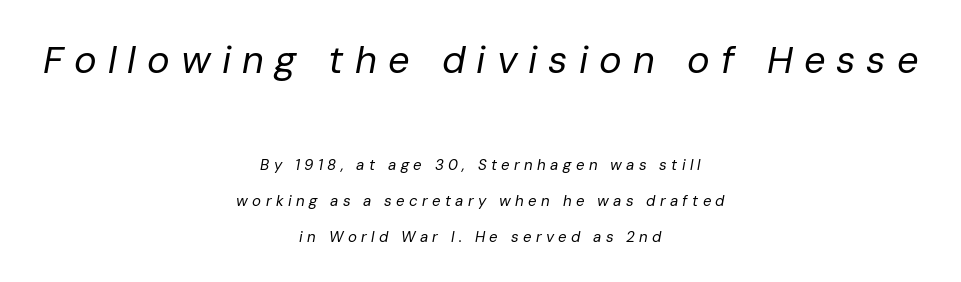
Q: Is the text bold? A: No.
Q: Is the text italic (slanted)? A: Yes, it leans right by about 10 degrees.
Q: Is the text underlined? A: No.
Q: How is the paragraph aligned? A: Centered.
Q: Is the spacing between letters normal or unusually wide? A: Unusually wide.
Q: Is the spacing between lines tight, normal or loose? A: Loose.
Q: Which block of text is set in a larger size, the first (top) or the second (bottom)? A: The first (top) one.
Q: Width (condensed, normal, or wide)? A: Normal.
Q: Stroke contrast? A: Low.
Q: x-height? A: Medium.
Q: Monospaced? A: No.
